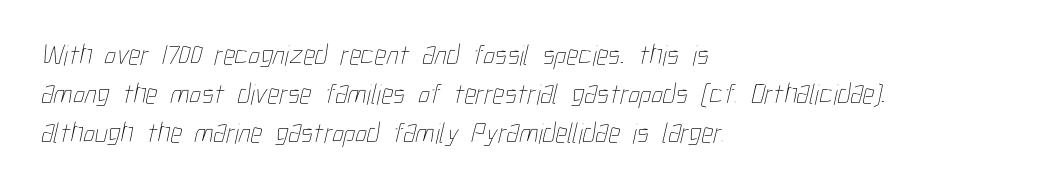
Q: Is the text bold? A: No.
Q: Is the text underlined? A: No.
Q: How is the paragraph aligned? A: Left-aligned.
Q: Is the spacing between letters normal or unusually wide? A: Normal.
Q: Is the spacing between lines tight, normal or loose? A: Normal.
Q: Width (condensed, normal, or wide)? A: Condensed.
Q: Stroke contrast? A: Low.
Q: x-height? A: Medium.
Q: Monospaced? A: No.
